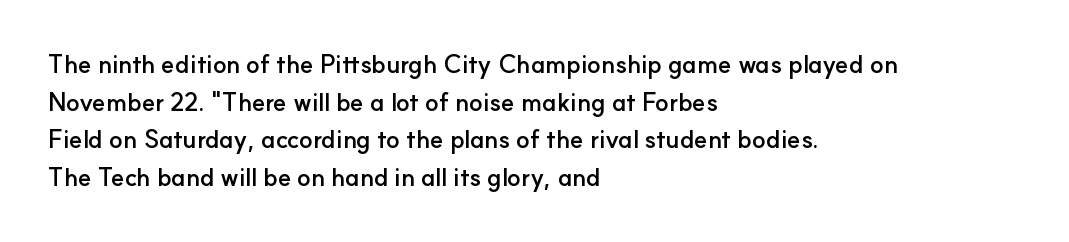
{"italic": "no", "bold": "yes", "underline": "no", "align": "left", "line_spacing": "normal", "line_spacing_ratio": 1.51, "letter_spacing": "normal", "letter_spacing_em": 0.0, "glyph_px": 25}
